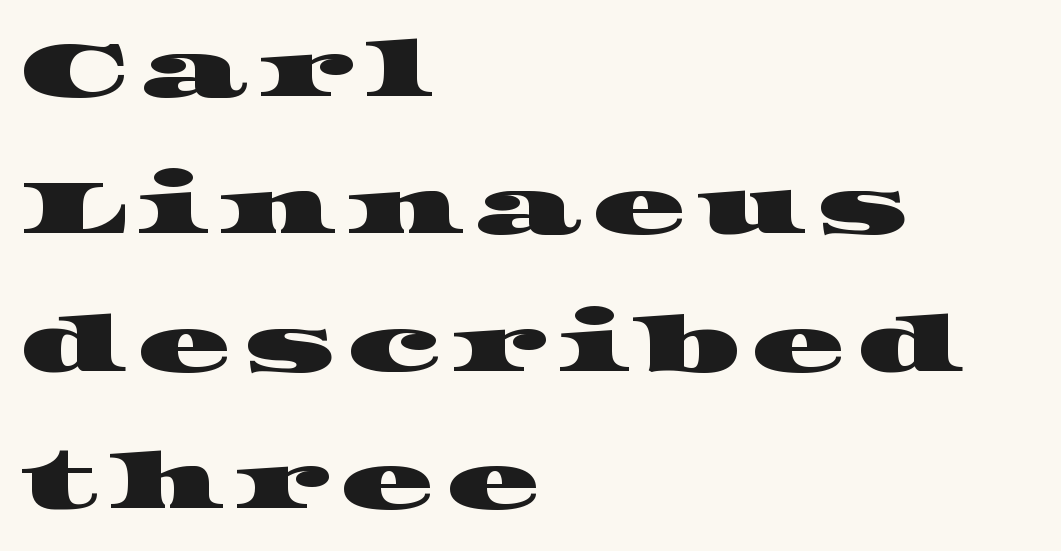
{"serif": "yes", "width": "wide", "stroke_contrast": "high", "x_height": "large", "monospaced": "no", "underline": "no", "align": "left", "line_spacing_ratio": 1.76, "glyph_px": 78}
